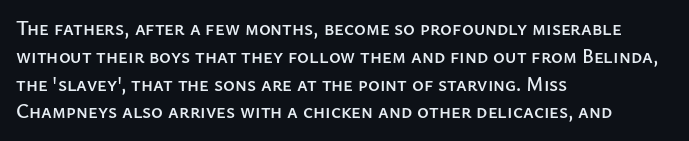
The image shows 20 px text type, upright; set left-aligned, normal line spacing (1.39x), normal letter spacing, not underlined.
